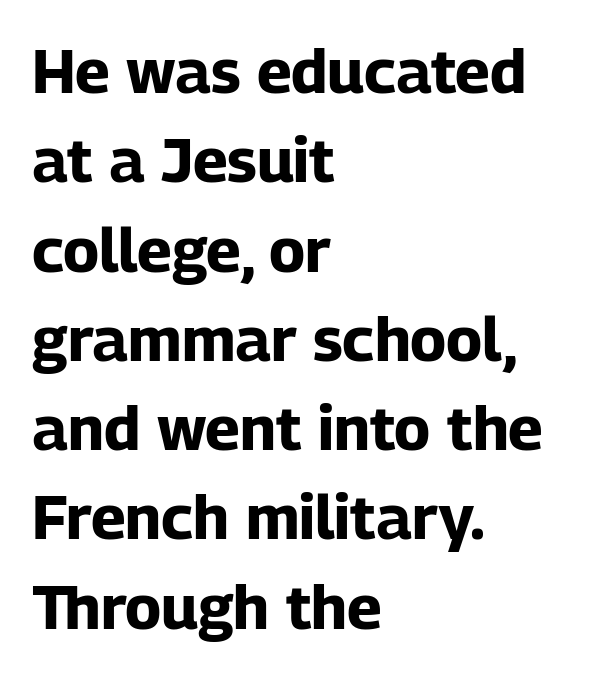
{"serif": "no", "italic": "no", "bold": "yes", "weight": "bold", "width": "normal", "stroke_contrast": "low", "x_height": "medium", "monospaced": "no", "underline": "no", "align": "left", "line_spacing": "normal", "line_spacing_ratio": 1.44, "letter_spacing": "normal", "letter_spacing_em": 0.0, "glyph_px": 62}
